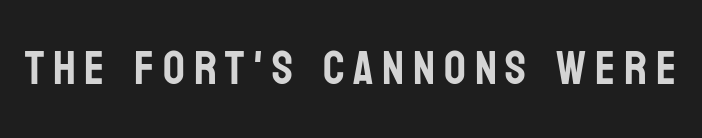
Posture: straight, roman, zero tilt. Serifs: no, the terminals of the letterforms are clean. Character widths vary here, with narrow letters taking less room than wide ones. Nobody drew a line under any word here.
